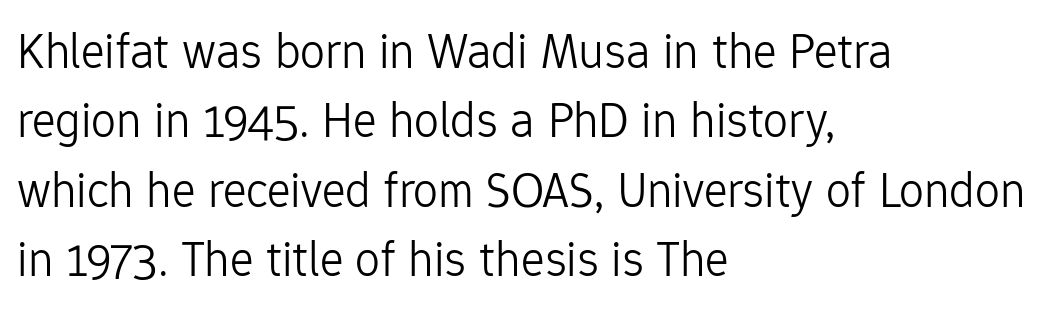
The image shows 50 px light sans-serif type, upright; set left-aligned, normal line spacing (1.39x), normal letter spacing, not underlined; low stroke contrast and a medium x-height.
